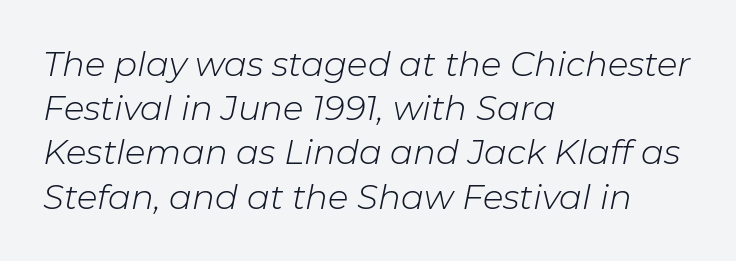
{"italic": "yes", "lean": "right", "slant_degrees": 11, "bold": "no", "weight": "light", "width": "normal", "stroke_contrast": "low", "x_height": "medium", "monospaced": "no", "underline": "no", "align": "left", "line_spacing": "normal", "line_spacing_ratio": 1.3, "letter_spacing": "normal", "letter_spacing_em": 0.0, "glyph_px": 34}
